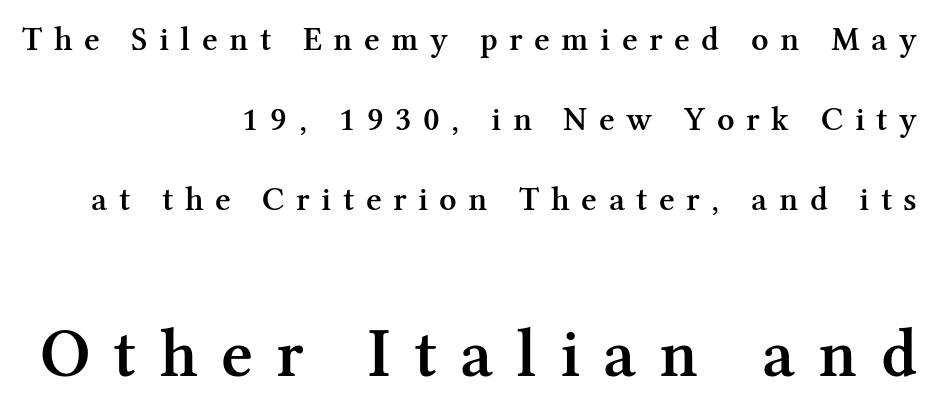
Q: Is the text bold? A: Semi-bold.
Q: Is the text italic (slanted)? A: No, it is upright.
Q: Is the typeface a serif or a sans-serif typeface? A: Serif.
Q: Is the text underlined? A: No.
Q: How is the paragraph aligned? A: Right-aligned.
Q: Is the spacing between letters normal or unusually wide? A: Unusually wide.
Q: Is the spacing between lines tight, normal or loose? A: Loose.
Q: Which block of text is set in a larger size, the first (top) or the second (bottom)? A: The second (bottom) one.
Q: Width (condensed, normal, or wide)? A: Normal.
Q: Stroke contrast? A: Medium.
Q: x-height? A: Medium.
Q: Monospaced? A: No.
